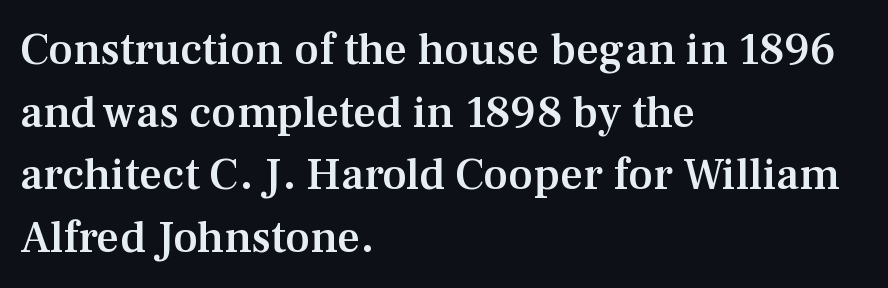
The image shows 45 px semibold serif type, upright; set left-aligned, normal line spacing (1.39x), normal letter spacing, not underlined; medium stroke contrast and a medium x-height.
